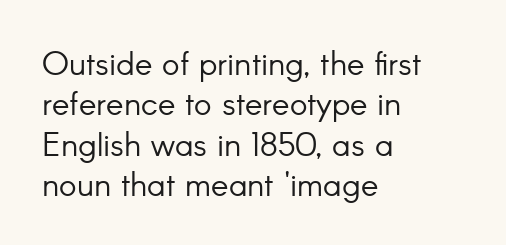
Compared with a typical body face, this is equally light or lighter still. Note the varied advance widths — an 'i' is clearly narrower than an 'm'. Notice how the stems are strictly vertical — no italics here. Any mark beneath the type? The region is blank.
